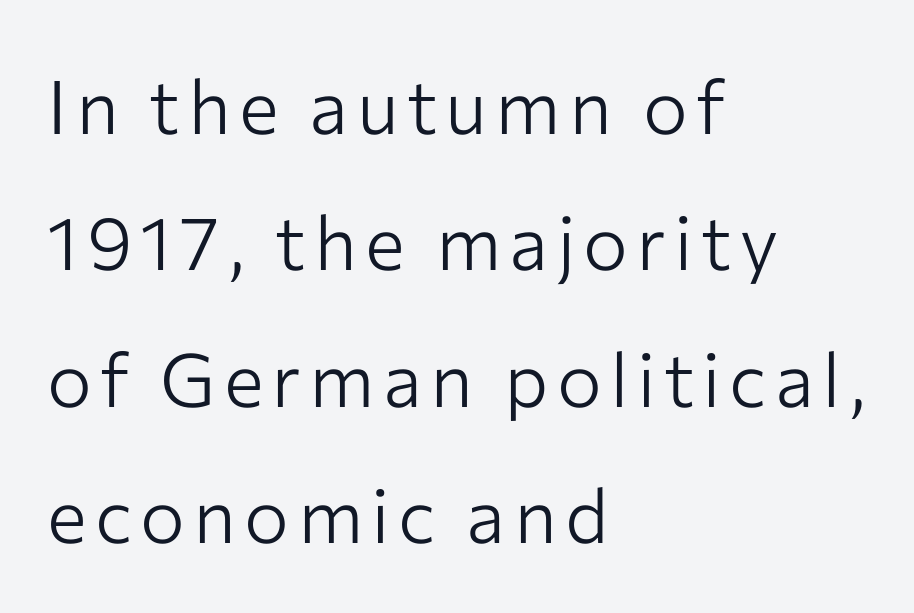
{"serif": "no", "italic": "no", "bold": "no", "weight": "light", "width": "normal", "stroke_contrast": "low", "x_height": "medium", "monospaced": "no", "underline": "no", "align": "left", "line_spacing_ratio": 1.82, "glyph_px": 75}
